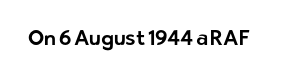
Every character sits straight up, as roman type does. The string is rendered with underlining switched off. Students, note that the glyphs here touch the page at normal intervals.
